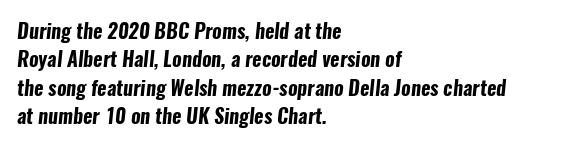
{"bold": "yes", "underline": "no", "align": "left", "line_spacing": "normal", "line_spacing_ratio": 1.42, "letter_spacing": "normal", "letter_spacing_em": 0.0, "glyph_px": 20}
